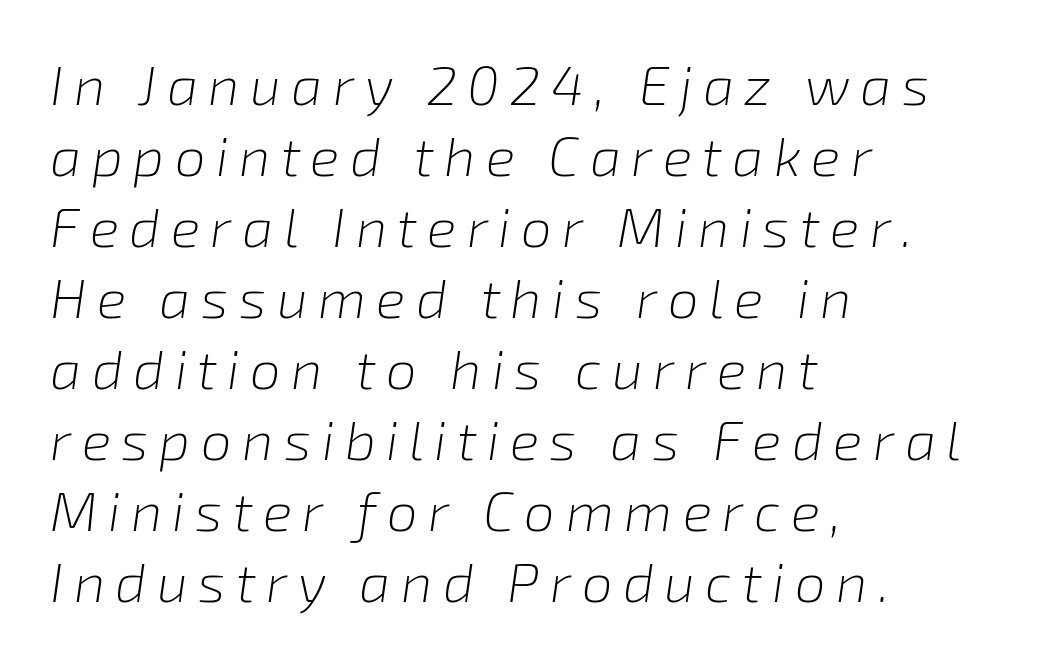
Q: Is the text bold? A: No.
Q: Is the text italic (slanted)? A: Yes, it leans right by about 8 degrees.
Q: Is the text underlined? A: No.
Q: How is the paragraph aligned? A: Left-aligned.
Q: Is the spacing between lines tight, normal or loose? A: Normal.
Q: Width (condensed, normal, or wide)? A: Normal.
Q: Stroke contrast? A: Low.
Q: x-height? A: Medium.
Q: Monospaced? A: No.
